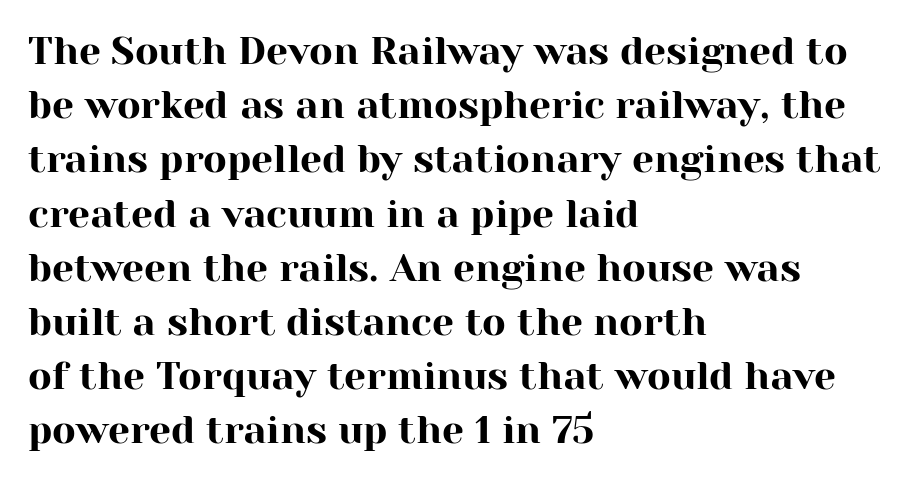
The image shows 39 px serif type, upright; set left-aligned, normal line spacing (1.39x), normal letter spacing, not underlined; high stroke contrast and a medium x-height.
